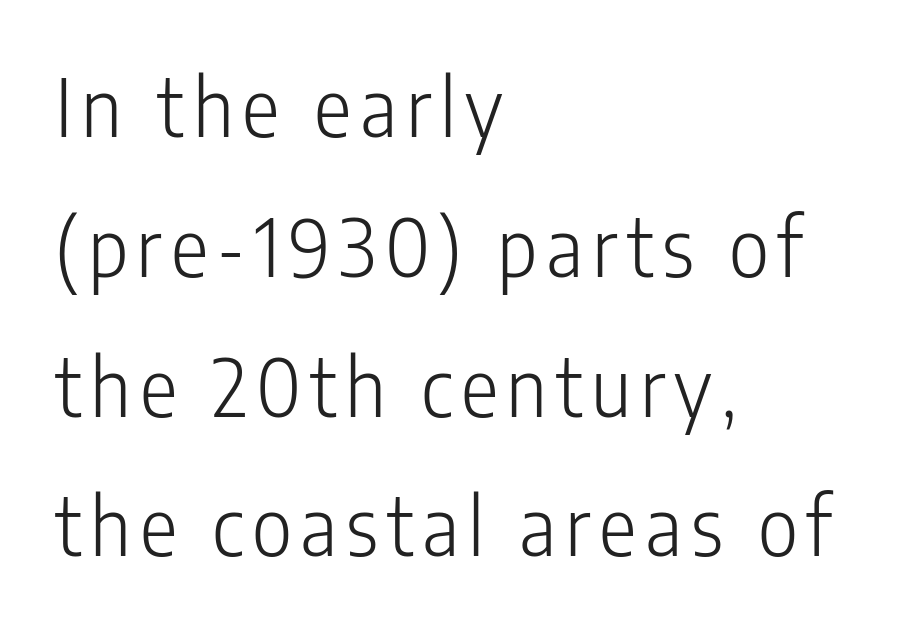
The image shows 79 px light, condensed sans-serif type, upright; set left-aligned, line spacing 1.77x, not underlined; low stroke contrast and a medium x-height.
